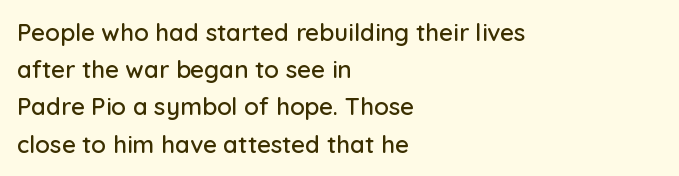
Interline gaps are of average width in this sample. The letters stand upright; this is a roman face. The face used here is rendered with its standard letterfit. Leftover space on each line is placed entirely after the last word. Beneath every word, the page is bare.
